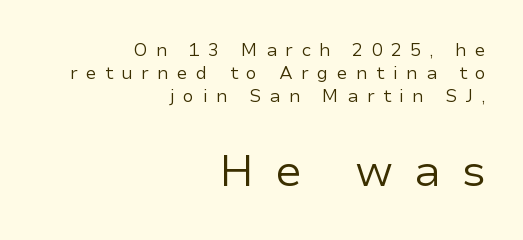
{"serif": "no", "italic": "no", "bold": "no", "weight": "regular", "width": "normal", "stroke_contrast": "low", "x_height": "medium", "monospaced": "no", "underline": "no", "align": "right", "line_spacing": "normal", "line_spacing_ratio": 1.28, "letter_spacing": "wide", "letter_spacing_em": 0.46, "larger_block": "second", "size_ratio": 2.44, "glyph_px": 44}
